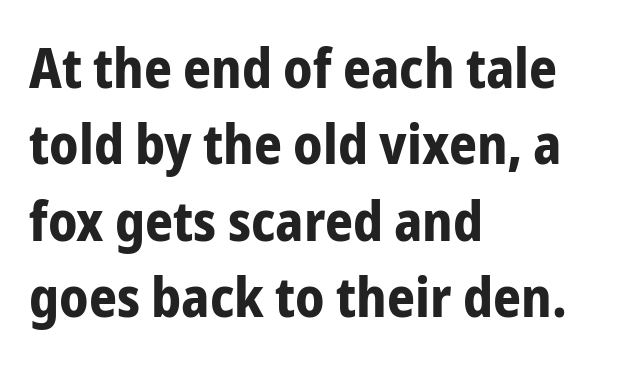
{"serif": "no", "italic": "no", "bold": "yes", "weight": "bold", "width": "condensed", "stroke_contrast": "low", "x_height": "medium", "monospaced": "no", "underline": "no", "align": "left", "line_spacing": "normal", "line_spacing_ratio": 1.39, "letter_spacing": "normal", "letter_spacing_em": 0.0, "glyph_px": 55}
